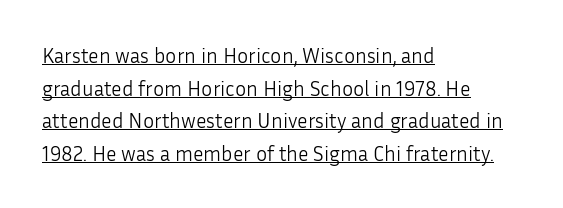
{"italic": "no", "bold": "no", "underline": "yes", "align": "left", "line_spacing": "normal", "line_spacing_ratio": 1.55, "letter_spacing": "normal", "letter_spacing_em": 0.0, "glyph_px": 21}
